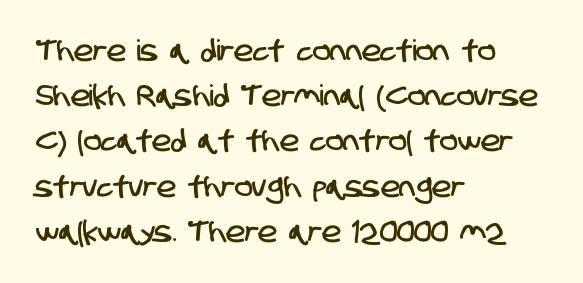
If you measured baseline to baseline, you'd find a middling distance. Honestly, the letter spacing is just normal — you wouldn't notice it. Varying glyph widths throughout — classic text-font behaviour. Plain, unruled lines of type. Examine the stroke ends and you'll find no serifs. This sample is left-justified, so line endings fall wherever the words run out.
